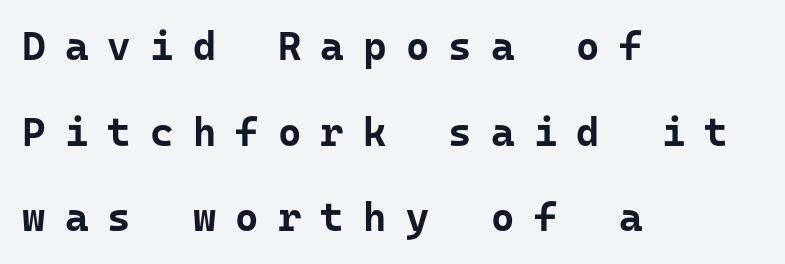
{"serif": "no", "italic": "no", "bold": "yes", "weight": "bold", "width": "normal", "stroke_contrast": "low", "x_height": "medium", "monospaced": "yes", "underline": "no", "align": "left", "line_spacing": "loose", "line_spacing_ratio": 2.14, "letter_spacing": "wide", "letter_spacing_em": 0.48, "glyph_px": 40}
